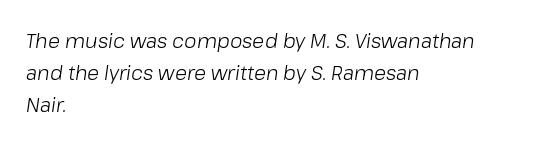
The passage shown leans; its letterforms are oblique. The baseline area is clear. The lines sit at an ordinary, default distance from one another. Vertical stems look standard width or narrower in stroke. If you drew a ruler down the left edge, every line would touch it.
